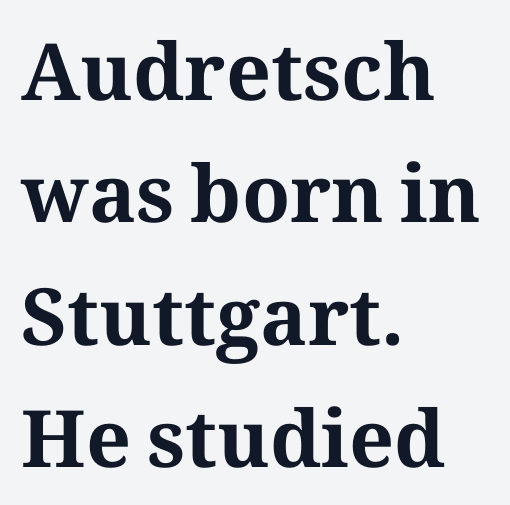
The image shows 79 px bold serif type, upright; set left-aligned, normal line spacing (1.55x), normal letter spacing, not underlined; medium stroke contrast and a medium x-height.
